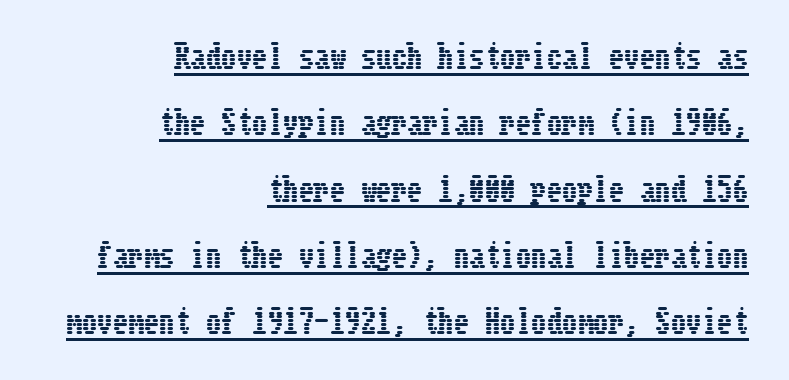
The image shows 31 px condensed type, upright; set right-aligned, loose line spacing (2.14x), normal letter spacing, underlined; low stroke contrast and a medium x-height.
